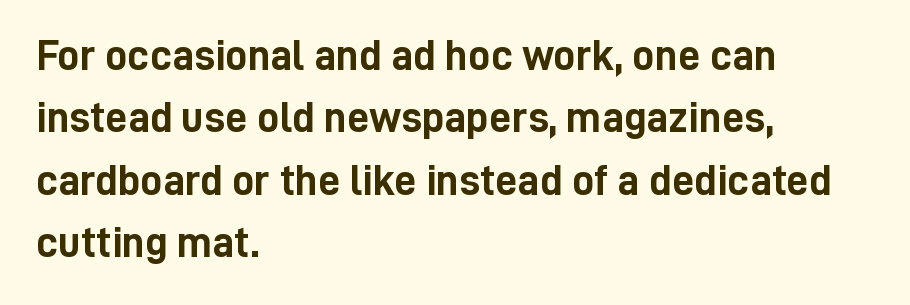
{"serif": "no", "italic": "no", "bold": "yes", "weight": "semibold", "width": "condensed", "stroke_contrast": "low", "x_height": "medium", "monospaced": "no", "underline": "no", "align": "left", "line_spacing": "normal", "line_spacing_ratio": 1.42, "letter_spacing": "normal", "letter_spacing_em": 0.0, "glyph_px": 44}
